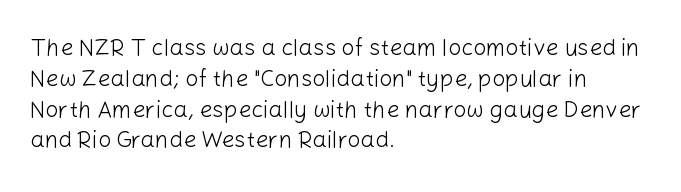
{"italic": "no", "bold": "no", "underline": "no", "align": "left", "line_spacing": "normal", "line_spacing_ratio": 1.34, "letter_spacing": "normal", "letter_spacing_em": 0.0, "glyph_px": 23}
